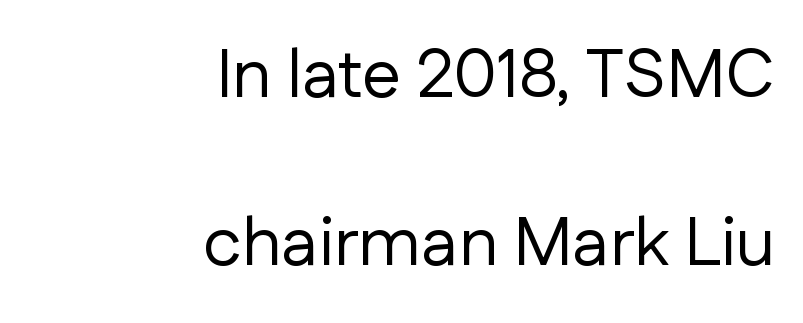
The horizontal fit of the characters is conventional and even. The face used here is proportionally spaced, like ordinary book or web type. The passage shown is not underscored anywhere. Layout note: lines flush right. These lines stand farther apart than default settings would place them. Posture: vertical.
